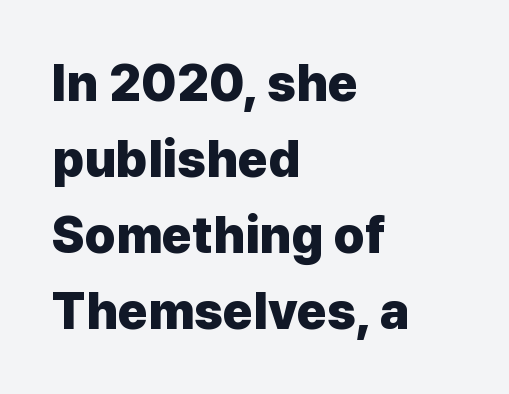
Q: Is the text bold? A: Yes.
Q: Is the text italic (slanted)? A: No, it is upright.
Q: Is the typeface a serif or a sans-serif typeface? A: Sans-serif.
Q: Is the text underlined? A: No.
Q: How is the paragraph aligned? A: Left-aligned.
Q: Is the spacing between letters normal or unusually wide? A: Normal.
Q: Is the spacing between lines tight, normal or loose? A: Normal.
Q: Width (condensed, normal, or wide)? A: Normal.
Q: Stroke contrast? A: Low.
Q: x-height? A: Medium.
Q: Monospaced? A: No.
